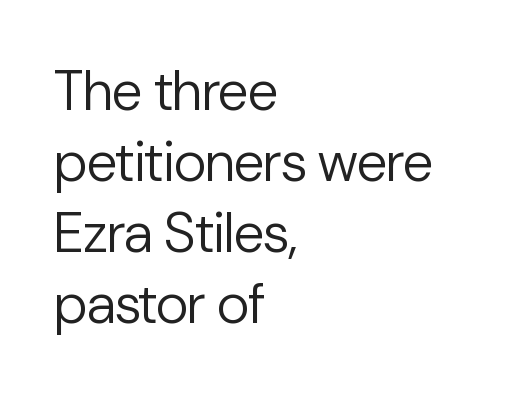
There is no visible air inserted between adjacent glyphs. Each letter keeps its own natural width here, so spacing adapts to shape. Summary of weight: not heavy and not bold. The space directly below the letters is spotless. Designer's note — italics off, roman on.
